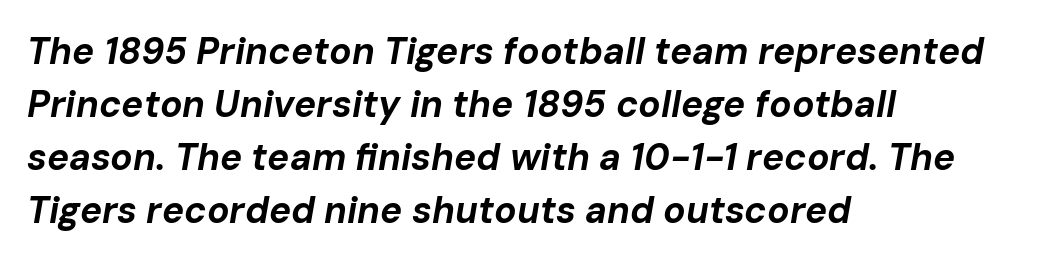
The image shows 37 px bold type, italic (leaning right); set left-aligned, normal line spacing (1.43x), normal letter spacing, not underlined; low stroke contrast and a medium x-height.
